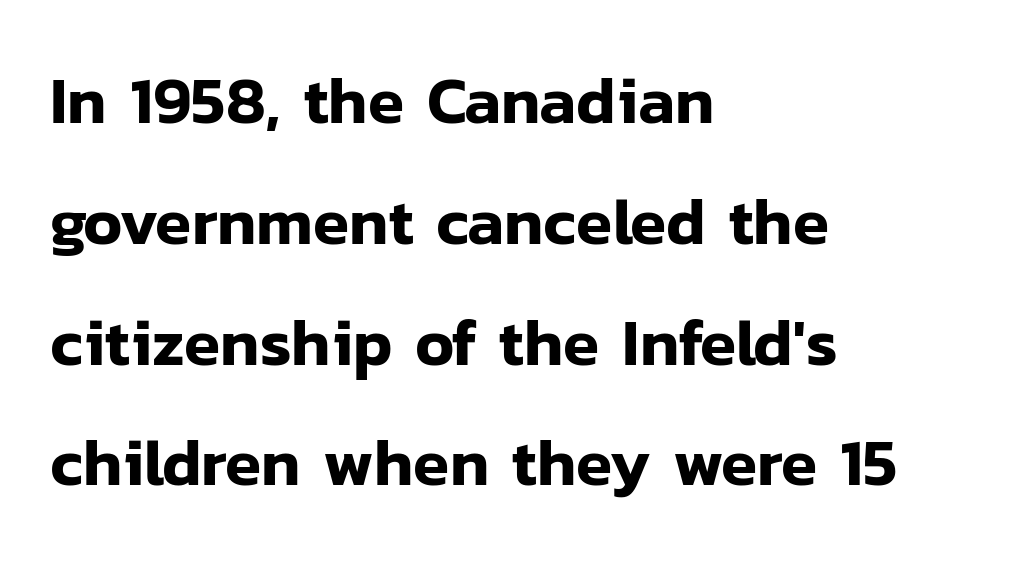
These lines are rendered in a variable-pitch font. If you drew a ruler down the left edge, every line would touch it. The zone under the glyphs is completely vacant. You can tell it's not italic because the verticals are truly vertical. The typeface chosen for these lines omits serifs. The gaps between neighbouring characters are ordinary and unremarkable.
